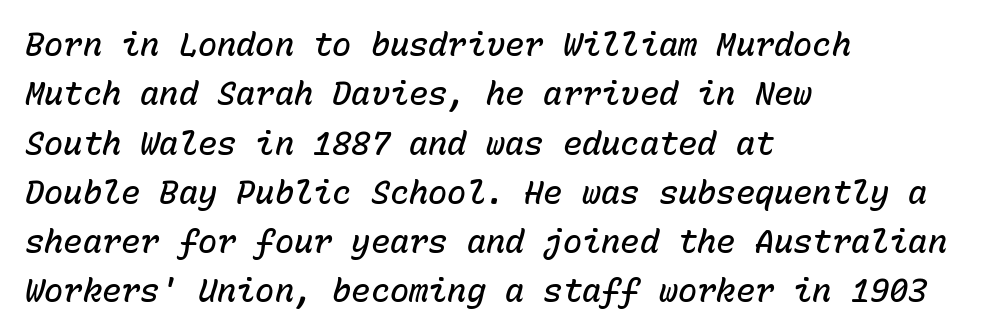
{"italic": "yes", "lean": "right", "slant_degrees": 15, "bold": "semi", "weight": "semibold", "width": "normal", "stroke_contrast": "low", "x_height": "medium", "monospaced": "yes", "underline": "no", "align": "left", "line_spacing": "normal", "line_spacing_ratio": 1.54, "letter_spacing": "normal", "letter_spacing_em": 0.0, "glyph_px": 32}
